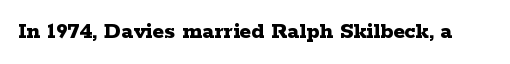
{"italic": "no", "bold": "yes", "underline": "no", "letter_spacing": "normal", "letter_spacing_em": 0.0, "glyph_px": 24}
